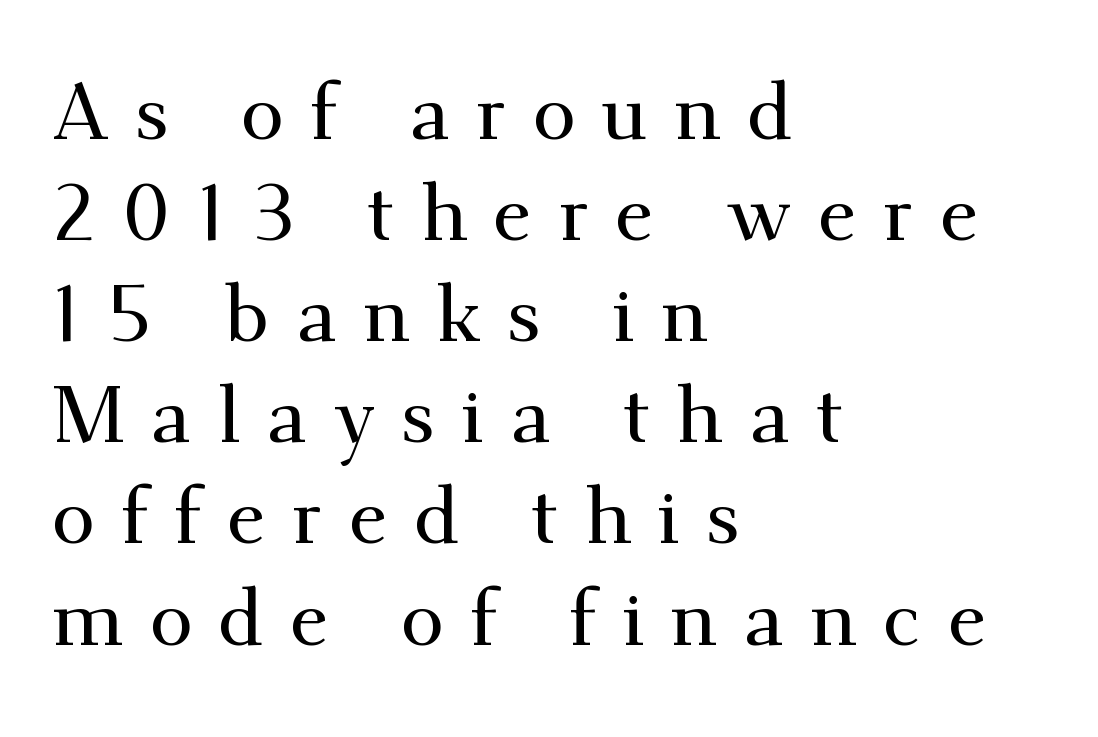
{"serif": "yes", "italic": "no", "width": "normal", "stroke_contrast": "medium", "x_height": "small", "monospaced": "no", "underline": "no", "align": "left", "line_spacing": "normal", "line_spacing_ratio": 1.28, "letter_spacing": "wide", "letter_spacing_em": 0.33, "glyph_px": 79}
